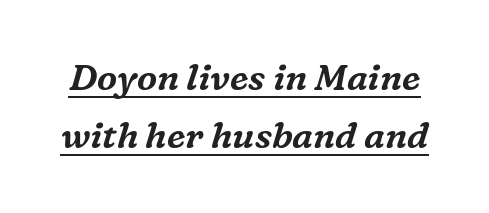
{"serif": "yes", "italic": "yes", "lean": "right", "slant_degrees": 16, "width": "normal", "stroke_contrast": "medium", "x_height": "medium", "monospaced": "no", "underline": "yes", "line_spacing": "normal", "line_spacing_ratio": 1.62, "letter_spacing": "normal", "letter_spacing_em": 0.0, "glyph_px": 36}
